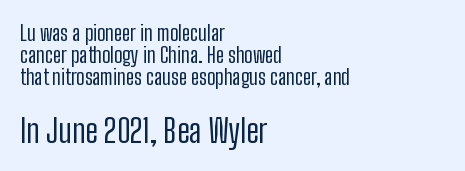
Q: Is the text bold? A: No.
Q: Is the text italic (slanted)? A: No, it is upright.
Q: Is the typeface a serif or a sans-serif typeface? A: Sans-serif.
Q: Is the text underlined? A: No.
Q: How is the paragraph aligned? A: Left-aligned.
Q: Is the spacing between letters normal or unusually wide? A: Normal.
Q: Is the spacing between lines tight, normal or loose? A: Tight.
Q: Which block of text is set in a larger size, the first (top) or the second (bottom)? A: The second (bottom) one.
Q: Width (condensed, normal, or wide)? A: Condensed.
Q: Stroke contrast? A: Low.
Q: x-height? A: Medium.
Q: Monospaced? A: No.
